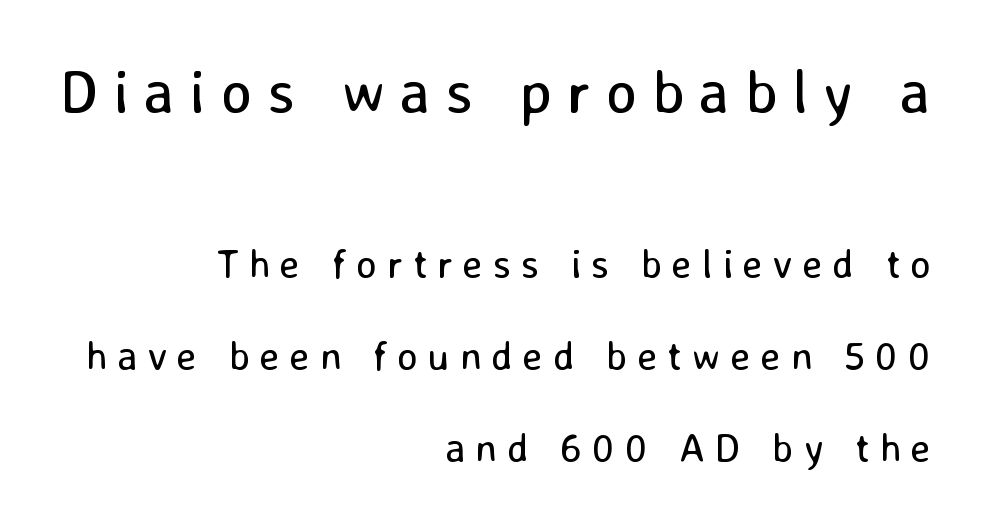
Q: Is the text bold? A: No.
Q: Is the text italic (slanted)? A: No, it is upright.
Q: Is the typeface a serif or a sans-serif typeface? A: Sans-serif.
Q: Is the text underlined? A: No.
Q: How is the paragraph aligned? A: Right-aligned.
Q: Is the spacing between letters normal or unusually wide? A: Unusually wide.
Q: Is the spacing between lines tight, normal or loose? A: Loose.
Q: Which block of text is set in a larger size, the first (top) or the second (bottom)? A: The first (top) one.
Q: Width (condensed, normal, or wide)? A: Normal.
Q: Stroke contrast? A: Low.
Q: x-height? A: Medium.
Q: Monospaced? A: No.
